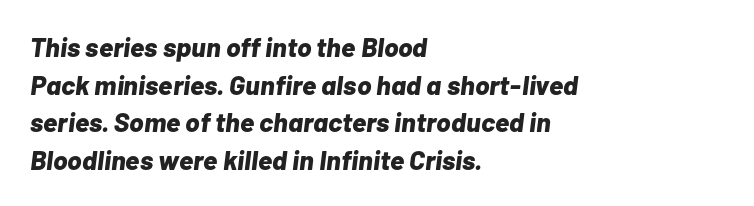
{"italic": "yes", "lean": "right", "slant_degrees": 7, "bold": "yes", "underline": "no", "align": "left", "line_spacing": "normal", "line_spacing_ratio": 1.39, "letter_spacing": "normal", "letter_spacing_em": 0.0, "glyph_px": 27}
